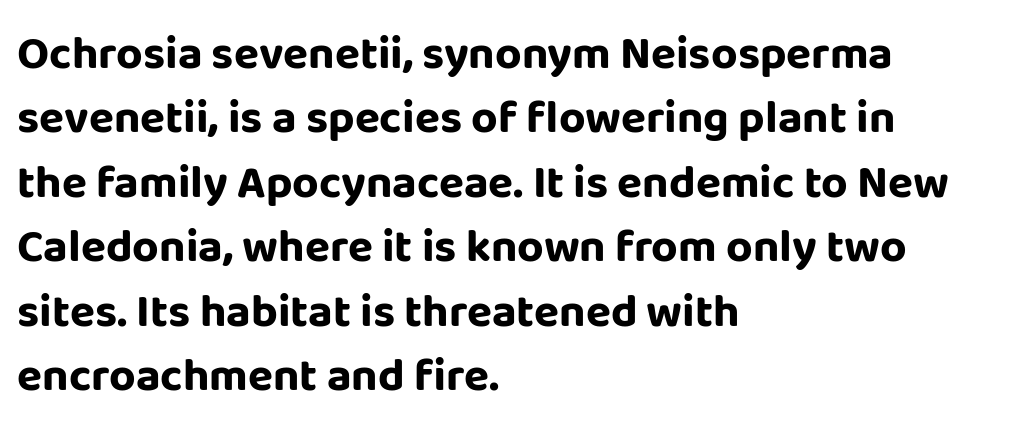
All the whitespace from short lines collects on the right. The text was rendered using a sans face with plain stroke endings. The rendering uses a moderate line-height, typical for paragraphs. Proportional: the letters do not fall into vertical columns.
